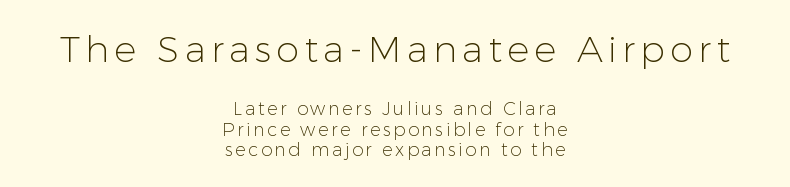
{"serif": "no", "italic": "no", "bold": "no", "weight": "light", "width": "normal", "stroke_contrast": "low", "x_height": "medium", "monospaced": "no", "underline": "no", "align": "center", "line_spacing": "tight", "line_spacing_ratio": 1.13, "larger_block": "first", "size_ratio": 2.06, "glyph_px": 37}
